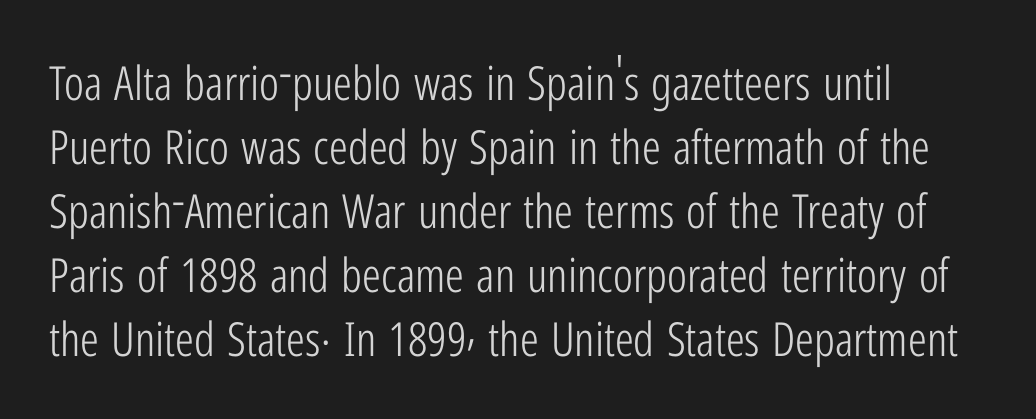
The image shows 47 px light, condensed sans-serif type, upright; set left-aligned, normal line spacing (1.36x), normal letter spacing, not underlined; low stroke contrast and a medium x-height.
